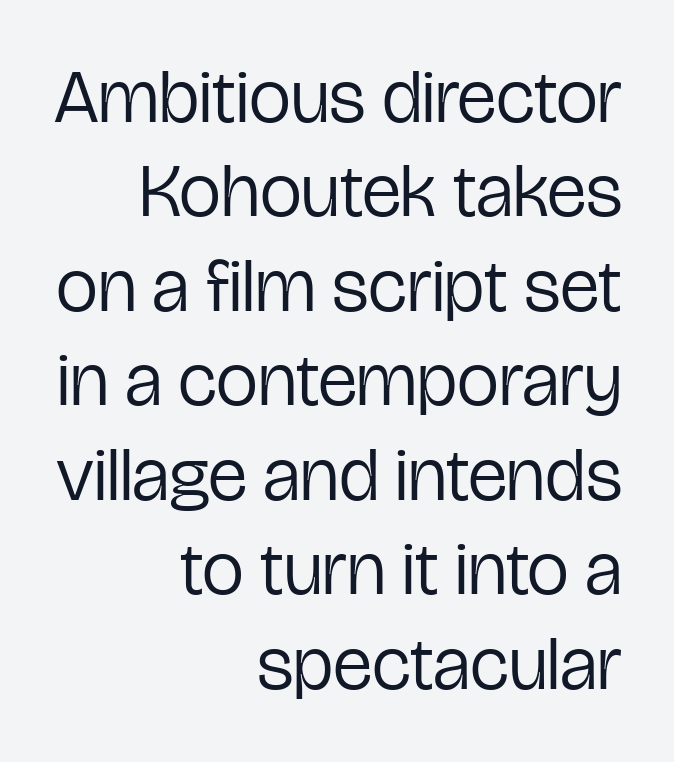
Q: Is the text bold? A: No.
Q: Is the text italic (slanted)? A: No, it is upright.
Q: Is the typeface a serif or a sans-serif typeface? A: Sans-serif.
Q: Is the text underlined? A: No.
Q: How is the paragraph aligned? A: Right-aligned.
Q: Is the spacing between letters normal or unusually wide? A: Normal.
Q: Is the spacing between lines tight, normal or loose? A: Normal.
Q: Width (condensed, normal, or wide)? A: Condensed.
Q: Stroke contrast? A: Low.
Q: x-height? A: Medium.
Q: Monospaced? A: No.
